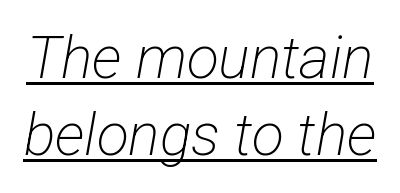
Q: Is the text bold? A: No.
Q: Is the typeface a serif or a sans-serif typeface? A: Sans-serif.
Q: Is the text underlined? A: Yes.
Q: Is the spacing between letters normal or unusually wide? A: Normal.
Q: Is the spacing between lines tight, normal or loose? A: Normal.
Q: Width (condensed, normal, or wide)? A: Condensed.
Q: Stroke contrast? A: Low.
Q: x-height? A: Medium.
Q: Monospaced? A: No.
